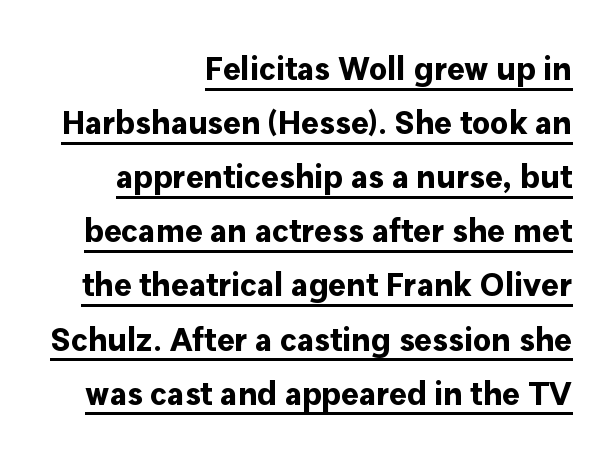
The letters carry no serifs — their stems end cleanly without finishing strokes. Leftover space on each line is placed entirely before the opening word. In terms of letterspacing, this is plain default setting. A normal amount of white space separates one row of letters from the next. Ascenders rise straight up at ninety degrees. Heft: maximum for text — a bold.
